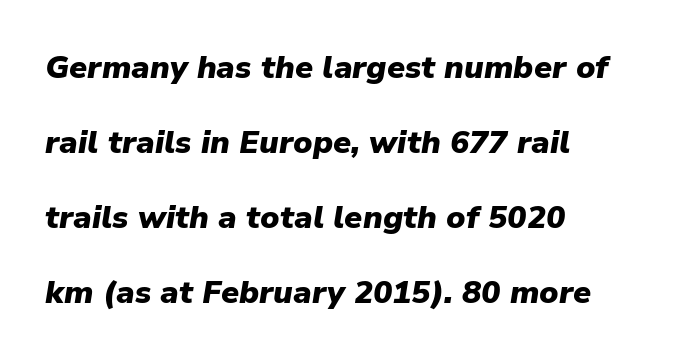
Quick note: italic. Here the designer chose a conventional face with non-uniform glyph widths. Notice how the passage keeps a crisp vertical edge on the left only. The gaps between neighbouring characters are ordinary and unremarkable.
